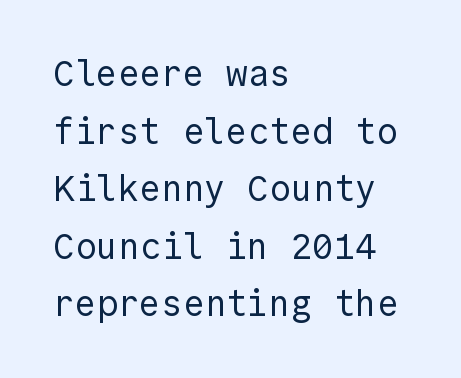
The foot of each line stays bare and open. Letters have the restrained weight of plain body copy at most. The axis of the letterforms is exactly vertical. The glyphs in this specimen are sans serif. You could call the tracking neutral — neither tight nor loose. Visually the block forms a straight wall on the left and a jagged coastline on the right.
